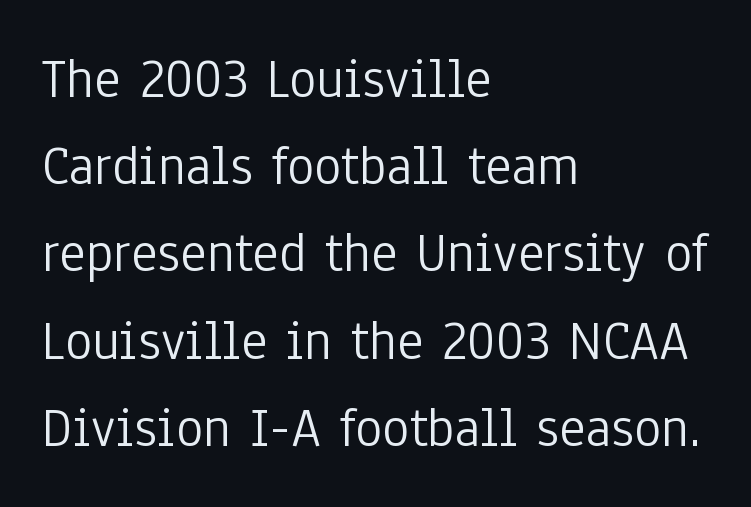
The image shows 57 px light, condensed sans-serif type, upright; set left-aligned, normal line spacing (1.53x), normal letter spacing, not underlined; low stroke contrast and a medium x-height.
